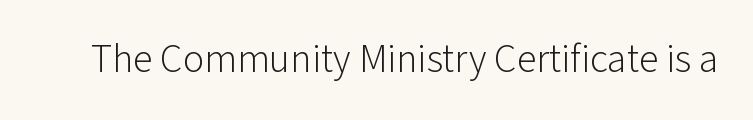
The image shows 40 px light sans-serif type, upright; set normal letter spacing, not underlined; low stroke contrast and a medium x-height.
